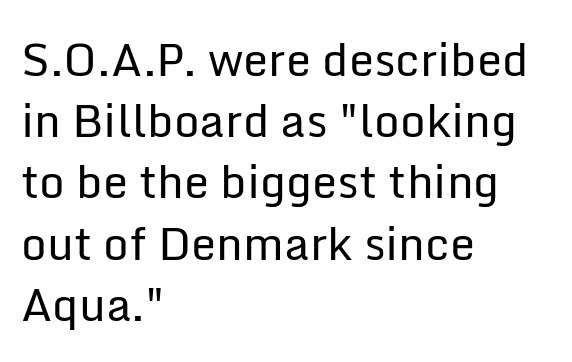
The image shows 45 px regular-weight sans-serif type, upright; set left-aligned, normal line spacing (1.36x), normal letter spacing, not underlined; low stroke contrast and a medium x-height.
